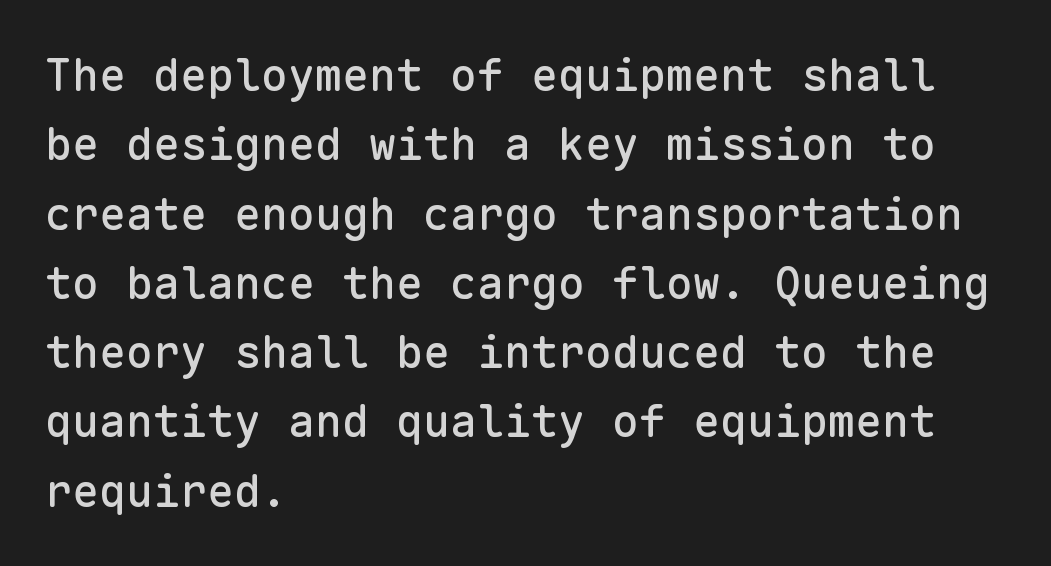
The designer left line spacing at the default. No feet cap the strokes, marking this as sans-serif type. Does the lettering tilt? It doesn't — this is upright. These lines stack with their left ends in a neat column.
